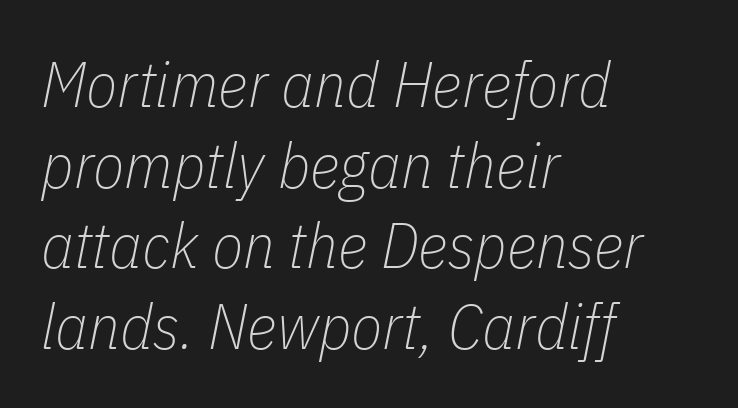
The image shows 64 px thin, condensed type, italic (leaning right); set left-aligned, normal line spacing (1.26x), normal letter spacing, not underlined; low stroke contrast and a medium x-height.
